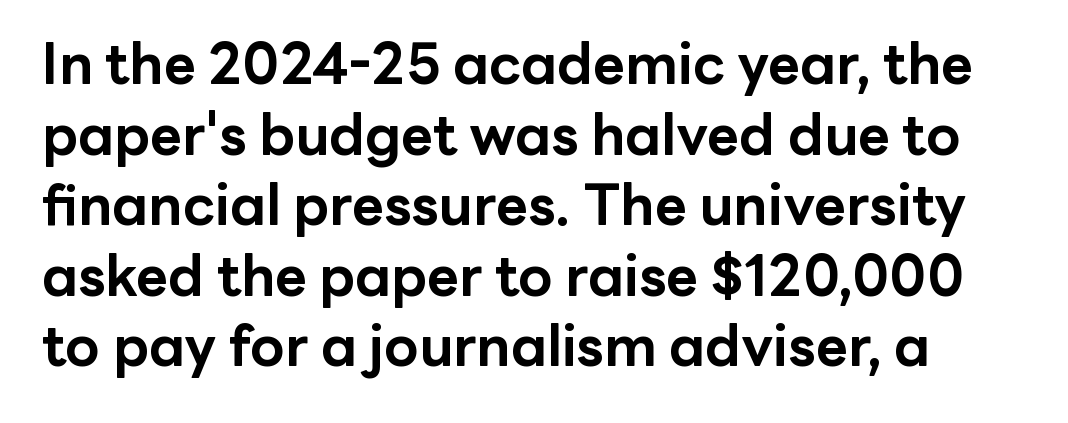
Rule under the text: the space is simply empty. Vertical spacing — default. Students, note that the glyphs here touch the page at normal intervals. These lines carry a lot of weight — the face is fully bold.
